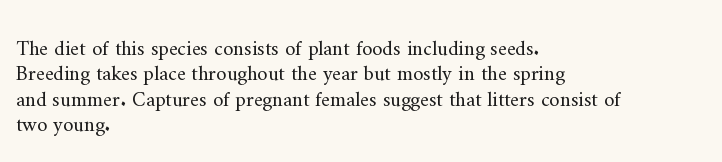
Q: Is the text bold? A: No.
Q: Is the text italic (slanted)? A: No, it is upright.
Q: Is the text underlined? A: No.
Q: How is the paragraph aligned? A: Left-aligned.
Q: Is the spacing between letters normal or unusually wide? A: Normal.
